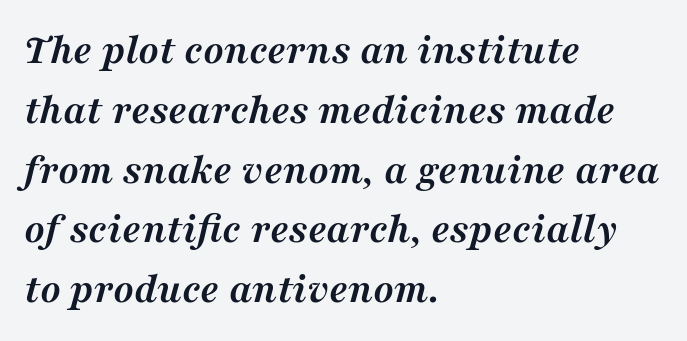
Spacing verdict: proportional, widths tailored to each character. Small tapered or slab feet sit at the stroke ends, so this counts as serif. The tracking reads as untouched default to a designer's eye. Vertically, the passage feels balanced, rows spaced as you'd expect. Has an underline been added? It has not.
